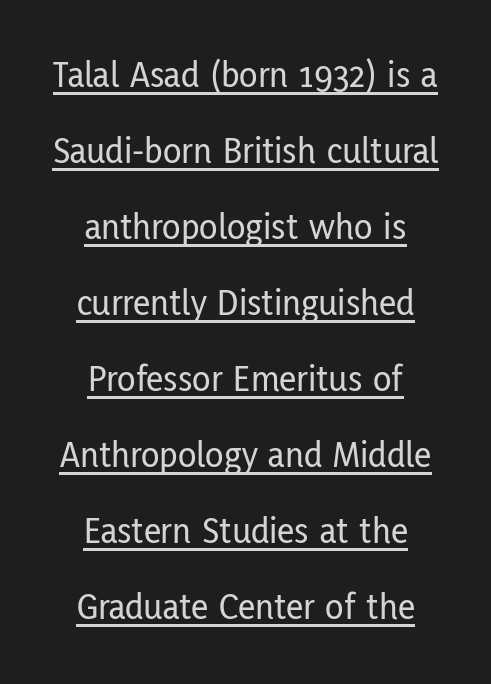
Q: Is the text italic (slanted)? A: No, it is upright.
Q: Is the typeface a serif or a sans-serif typeface? A: Sans-serif.
Q: Is the text underlined? A: Yes.
Q: How is the paragraph aligned? A: Centered.
Q: Is the spacing between letters normal or unusually wide? A: Normal.
Q: Is the spacing between lines tight, normal or loose? A: Loose.
Q: Width (condensed, normal, or wide)? A: Condensed.
Q: Stroke contrast? A: Low.
Q: x-height? A: Medium.
Q: Monospaced? A: No.
